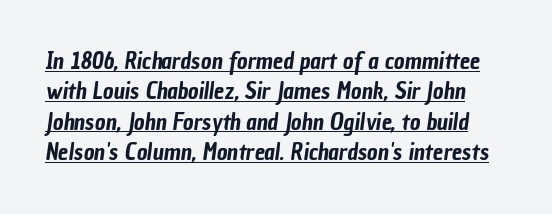
The image shows 23 px text type; set normal line spacing (1.32x), normal letter spacing, underlined.
